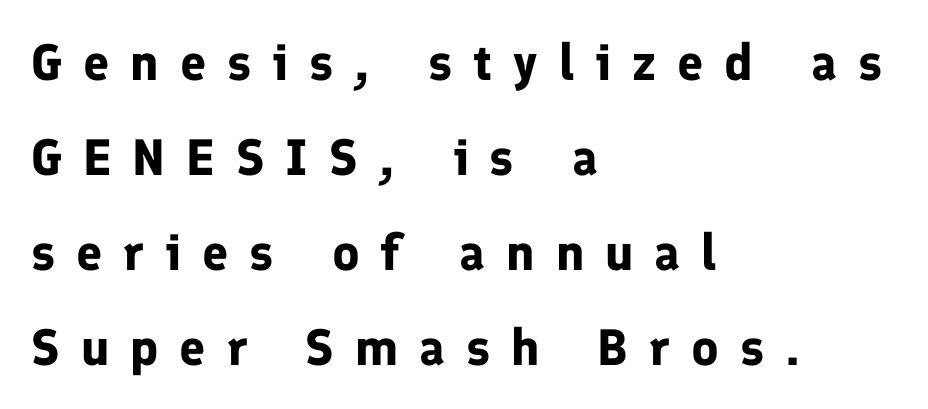
Type without underlining. Compared with an ordinary text face, these strokes are far heavier — a full bold. Alignment: flush left. This is the regular roman posture of the typeface. Varying glyph widths throughout — classic text-font behaviour.
